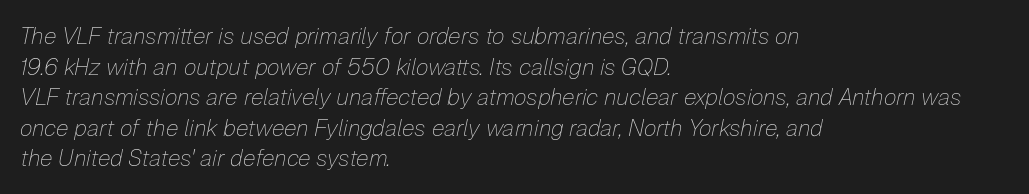
How would I describe the line gaps? Plain and ordinary. Line beginnings align vertically; line endings do not. Designer's note — italics engaged. A clean baseline with only descenders dipping below it. This rendering leaves character spacing at its baseline value.
